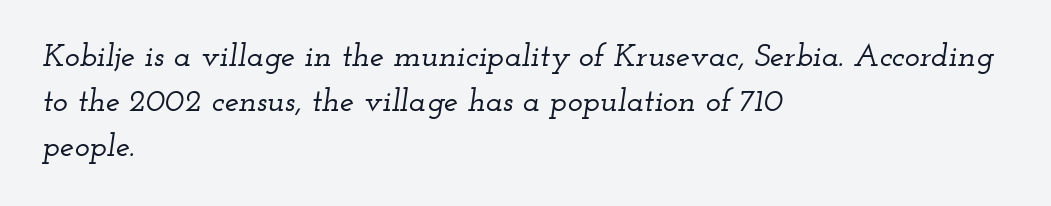
{"serif": "yes", "italic": "yes", "lean": "right", "slant_degrees": 12, "width": "wide", "stroke_contrast": "low", "x_height": "small", "monospaced": "no", "underline": "no", "align": "left", "line_spacing": "normal", "line_spacing_ratio": 1.4, "letter_spacing": "normal", "letter_spacing_em": 0.0, "glyph_px": 32}
